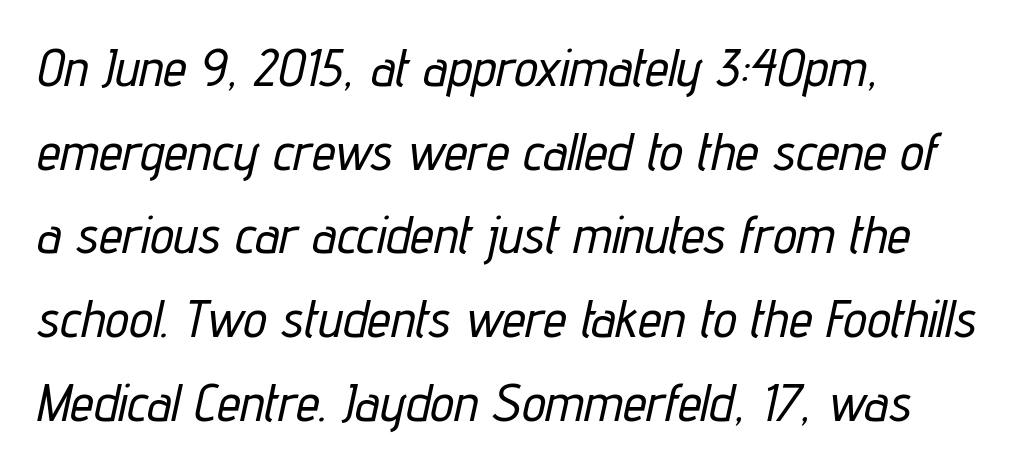
Q: Is the text italic (slanted)? A: Yes, it leans right by about 12 degrees.
Q: Is the text underlined? A: No.
Q: How is the paragraph aligned? A: Left-aligned.
Q: Is the spacing between letters normal or unusually wide? A: Normal.
Q: Is the spacing between lines tight, normal or loose? A: Normal.
Q: Width (condensed, normal, or wide)? A: Condensed.
Q: Stroke contrast? A: Low.
Q: x-height? A: Medium.
Q: Monospaced? A: No.
